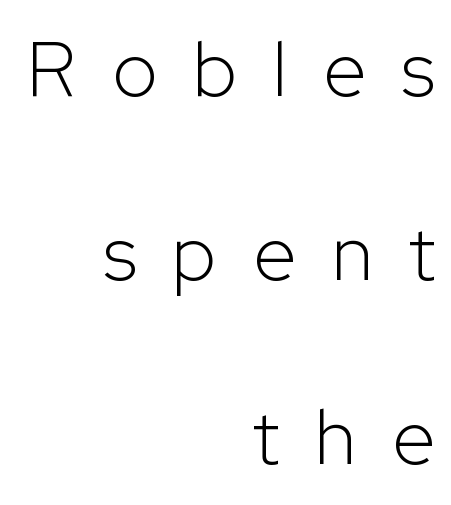
{"serif": "no", "italic": "no", "bold": "no", "weight": "light", "width": "normal", "stroke_contrast": "low", "x_height": "medium", "monospaced": "no", "underline": "no", "align": "right", "line_spacing": "loose", "line_spacing_ratio": 2.36, "letter_spacing": "wide", "letter_spacing_em": 0.46, "glyph_px": 78}
